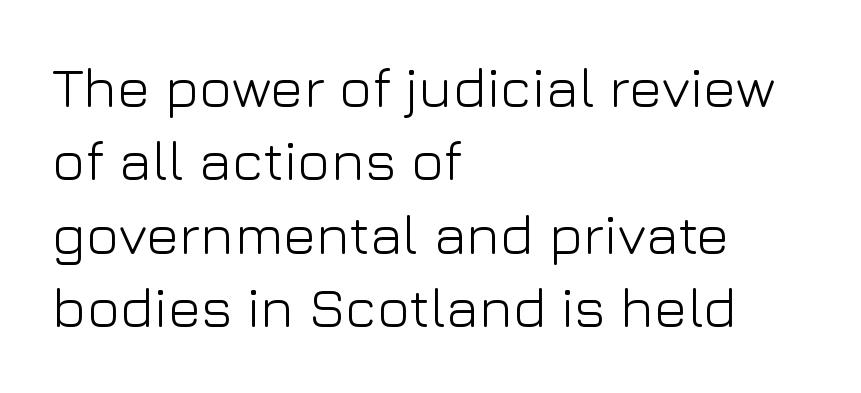
How would I describe the line gaps? Plain and ordinary. A typesetter would call this proportional, since set widths differ per character. Nobody drew a line under any word here. Serif or sans? Sans — the stroke terminals are bare. These lines keep a tight, regular rhythm from letter to letter.
